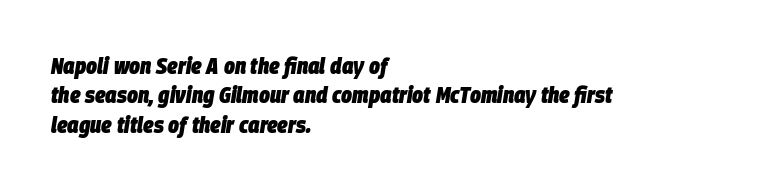
The image shows 23 px bold type, italic (leaning right); set left-aligned, normal line spacing (1.28x), normal letter spacing, not underlined.
